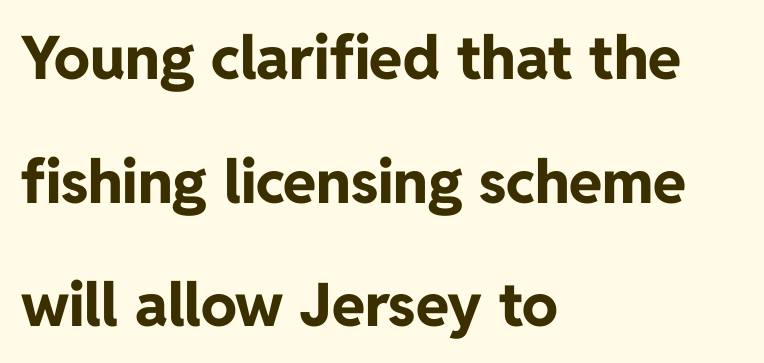
The line texture is even and compact thanks to regular tracking. Does the leading feel generous? Absolutely, it's lavish. Weight check: bold — yes, fully. Nobody drew a line under any word here. This rendering uses left alignment, leaving the right contour irregular. Note: no serifs on the glyphs.
